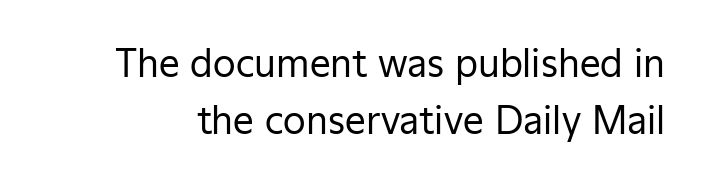
{"serif": "no", "italic": "no", "bold": "no", "weight": "regular", "width": "normal", "stroke_contrast": "low", "x_height": "medium", "monospaced": "no", "underline": "no", "line_spacing": "normal", "line_spacing_ratio": 1.53, "letter_spacing": "normal", "letter_spacing_em": 0.0, "glyph_px": 37}
